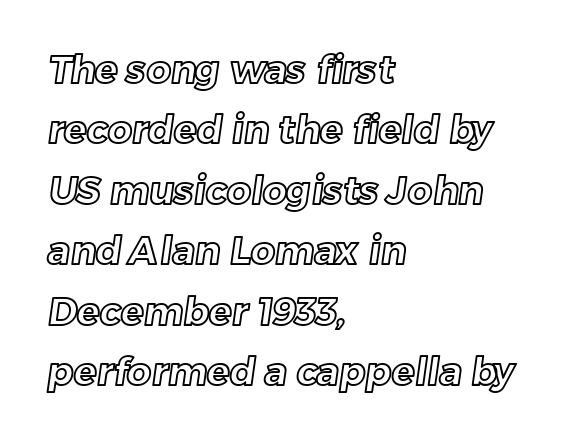
Q: Is the text underlined? A: No.
Q: How is the paragraph aligned? A: Left-aligned.
Q: Is the spacing between letters normal or unusually wide? A: Normal.
Q: Is the spacing between lines tight, normal or loose? A: Normal.
Q: Width (condensed, normal, or wide)? A: Normal.
Q: x-height? A: Medium.
Q: Monospaced? A: No.
